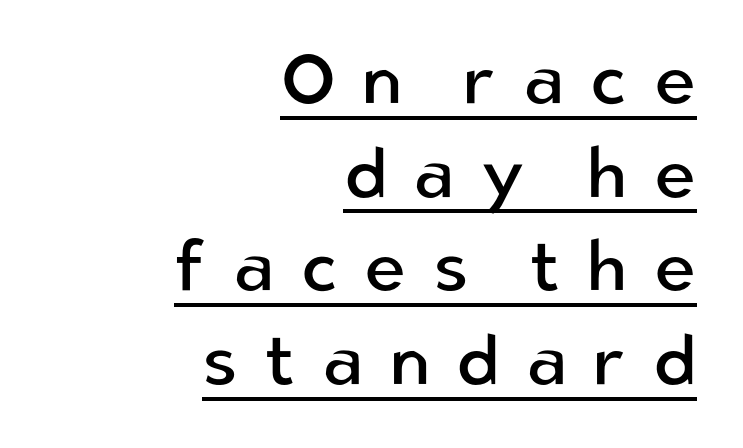
Q: Is the text bold? A: No.
Q: Is the text italic (slanted)? A: No, it is upright.
Q: Is the typeface a serif or a sans-serif typeface? A: Sans-serif.
Q: Is the text underlined? A: Yes.
Q: How is the paragraph aligned? A: Right-aligned.
Q: Is the spacing between letters normal or unusually wide? A: Unusually wide.
Q: Is the spacing between lines tight, normal or loose? A: Normal.
Q: Width (condensed, normal, or wide)? A: Normal.
Q: Stroke contrast? A: Low.
Q: x-height? A: Medium.
Q: Monospaced? A: No.
